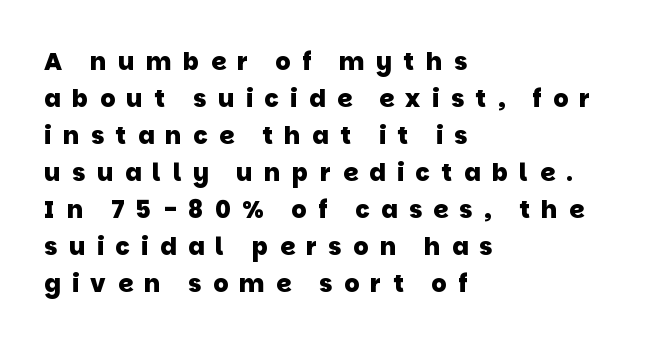
Q: Is the text bold? A: Yes.
Q: Is the text underlined? A: No.
Q: How is the paragraph aligned? A: Left-aligned.
Q: Is the spacing between letters normal or unusually wide? A: Unusually wide.
Q: Is the spacing between lines tight, normal or loose? A: Normal.
